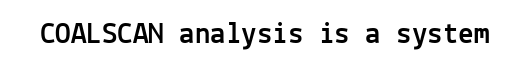
Q: Is the text italic (slanted)? A: No, it is upright.
Q: Is the typeface a serif or a sans-serif typeface? A: Sans-serif.
Q: Is the text underlined? A: No.
Q: Is the spacing between letters normal or unusually wide? A: Normal.
Q: Width (condensed, normal, or wide)? A: Normal.
Q: x-height? A: Medium.
Q: Monospaced? A: Yes.
